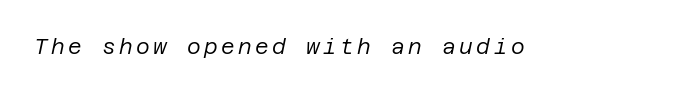
Type without underlining. Weight: regular or lighter. Italic? Definitely — the glyphs are oblique.
